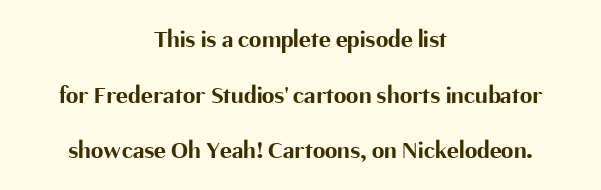
Q: Is the text bold? A: Yes.
Q: Is the text italic (slanted)? A: No, it is upright.
Q: Is the text underlined? A: No.
Q: How is the paragraph aligned? A: Centered.
Q: Is the spacing between letters normal or unusually wide? A: Normal.
Q: Is the spacing between lines tight, normal or loose? A: Loose.
